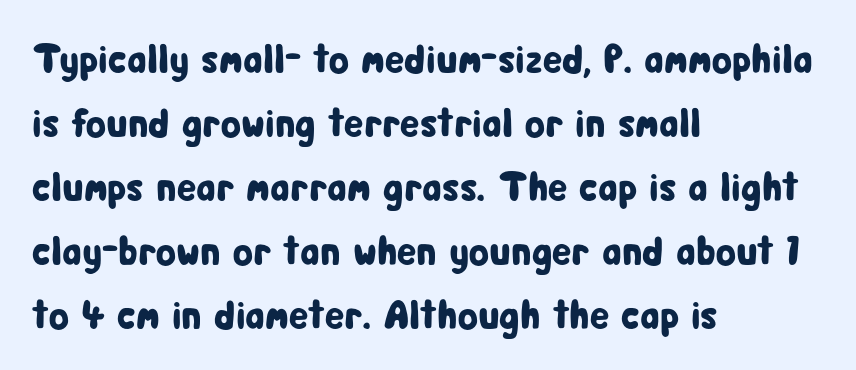
This sample uses an upright cut, with every glyph sitting square on the baseline. Any mark beneath the type? The region is blank. Reading down the column, the eye jumps a familiar distance to each next line. The letters advance in unequal steps, a hallmark of proportional type.
